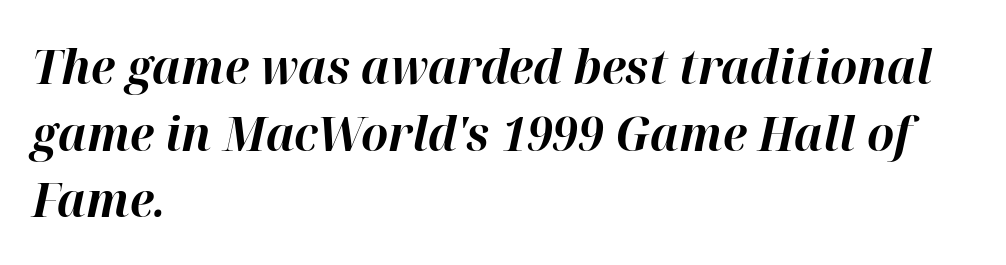
The image shows 48 px bold type, italic (leaning right); set left-aligned, normal line spacing (1.39x), normal letter spacing, not underlined; high stroke contrast and a medium x-height.
